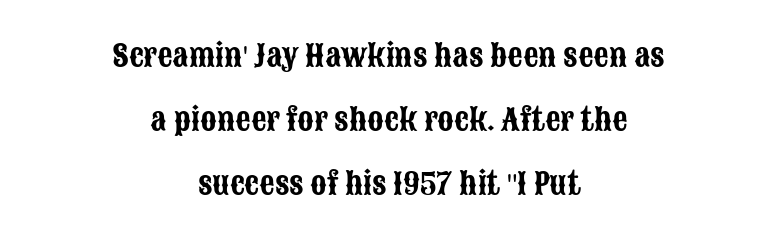
{"serif": "no", "italic": "no", "width": "condensed", "stroke_contrast": "low", "x_height": "large", "monospaced": "no", "underline": "no", "align": "center", "line_spacing": "loose", "line_spacing_ratio": 2.13, "letter_spacing": "normal", "letter_spacing_em": 0.0, "glyph_px": 30}
